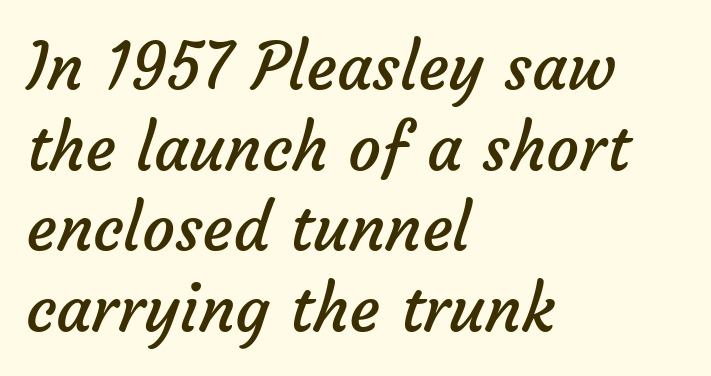
The image shows 65 px regular-weight sans-serif type; set left-aligned, line spacing 1.24x, normal letter spacing, not underlined; low stroke contrast and a medium x-height.
